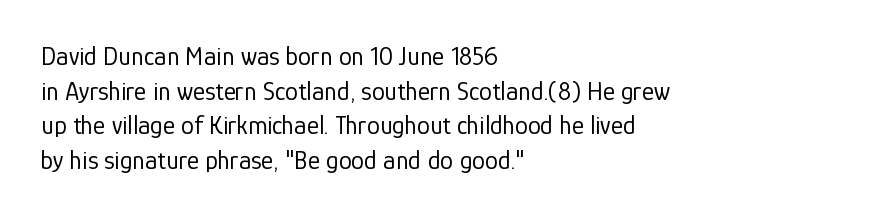
No chunkiness to these letters — they're not bold. A classic flush-left, rag-right setting is used for this passage. One glance says typical: line gaps are just what's usual. The letters sit at their default tracking, neither squeezed nor spread.
